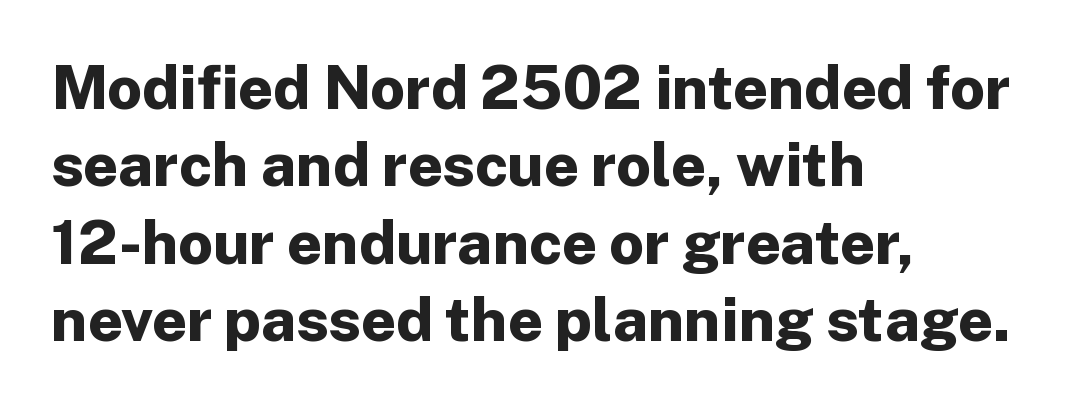
The passage is arranged the way most books set body copy — flush left. Typographically, this falls in the sans-serif category. Heavy, bold letterforms. The space directly below the letters is spotless. Characters follow at the spacing the type designer built in. These lines were composed using upright roman letters.
